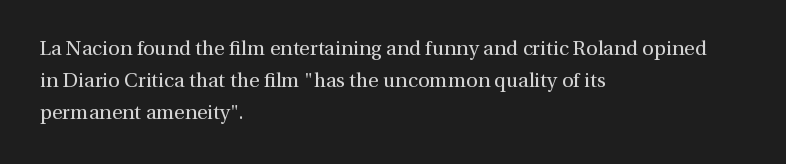
The image shows 20 px text type, upright; set left-aligned, normal line spacing (1.59x), normal letter spacing, not underlined.
